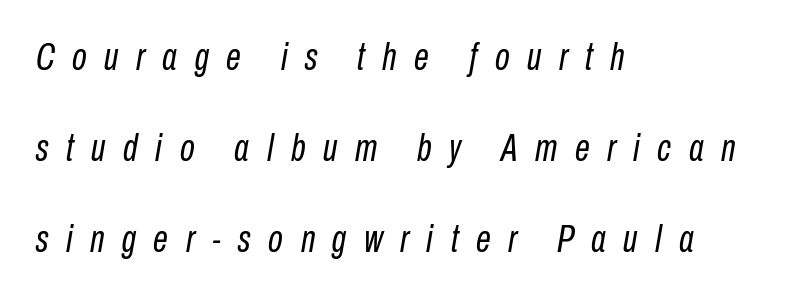
The image shows 38 px regular-weight, condensed type, italic (leaning right); set left-aligned, loose line spacing (2.39x), unusually wide letter spacing (+0.46 em), not underlined; low stroke contrast and a medium x-height.
